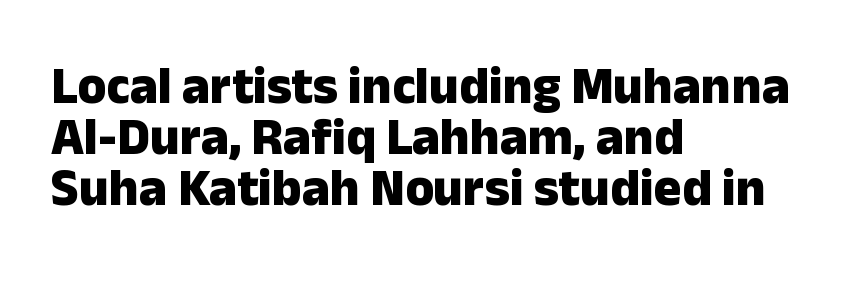
{"serif": "no", "italic": "no", "bold": "yes", "weight": "heavy", "width": "normal", "stroke_contrast": "low", "x_height": "medium", "monospaced": "no", "underline": "no", "align": "left", "line_spacing": "tight", "line_spacing_ratio": 0.98, "letter_spacing": "normal", "letter_spacing_em": 0.0, "glyph_px": 52}
